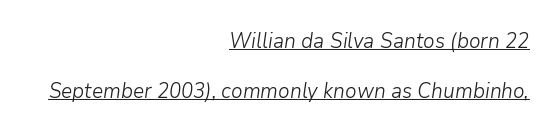
The image shows 21 px text type, italic (leaning right); set right-aligned, loose line spacing (2.37x), normal letter spacing, underlined.
